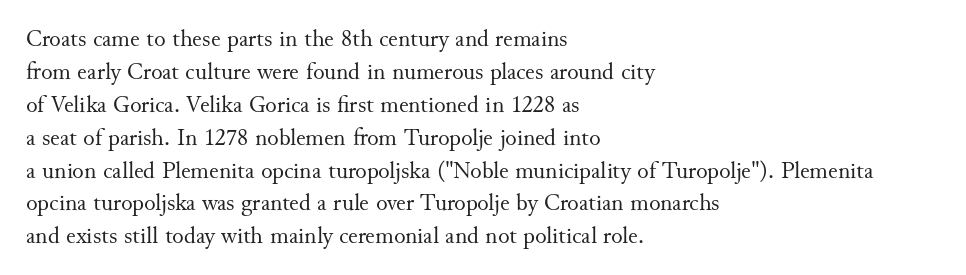
{"italic": "no", "bold": "no", "underline": "no", "align": "left", "line_spacing": "normal", "line_spacing_ratio": 1.37, "letter_spacing": "normal", "letter_spacing_em": 0.0, "glyph_px": 24}
